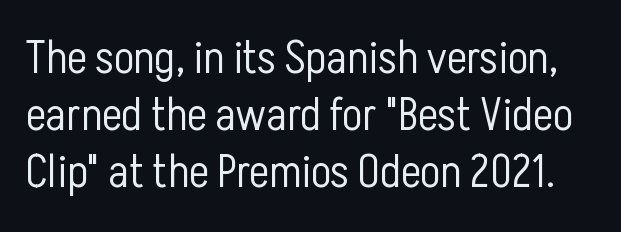
The image shows 47 px light, condensed sans-serif type, upright; set line spacing 1.21x, normal letter spacing, not underlined; low stroke contrast and a medium x-height.
